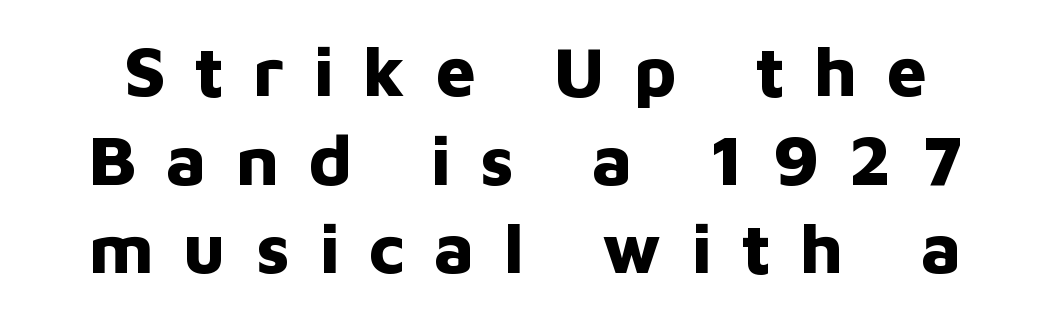
{"serif": "no", "italic": "no", "bold": "yes", "weight": "bold", "width": "normal", "stroke_contrast": "low", "x_height": "medium", "monospaced": "no", "underline": "no", "line_spacing": "normal", "line_spacing_ratio": 1.25, "letter_spacing": "wide", "letter_spacing_em": 0.41, "glyph_px": 71}
